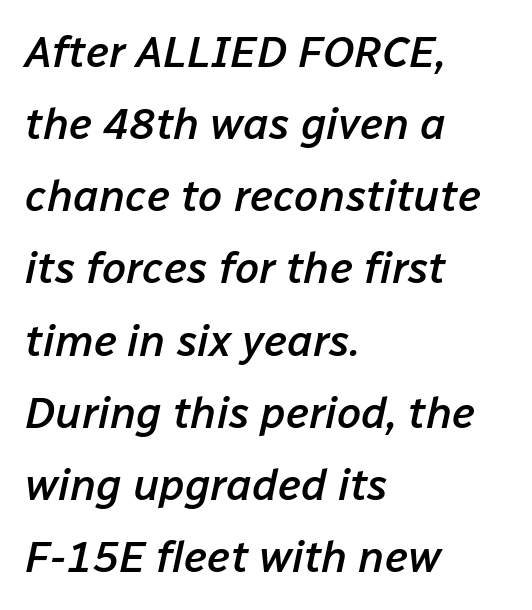
Looks like regular typesetting: each glyph gets only the width it needs. No word sits above an underline. In CSS terms this would be text-align: left. Between one letter and the next there's only the usual sliver of space. Compared with an ordinary text face, these strokes are moderately heavier — a semibold.
